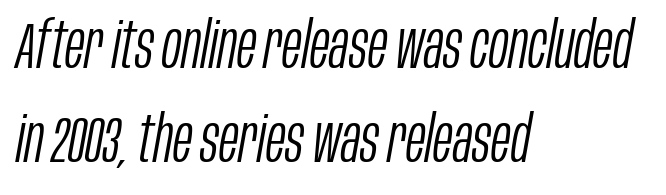
{"italic": "yes", "lean": "right", "slant_degrees": 10, "bold": "no", "weight": "light", "width": "condensed", "stroke_contrast": "low", "x_height": "large", "monospaced": "no", "underline": "no", "align": "left", "line_spacing": "normal", "line_spacing_ratio": 1.45, "letter_spacing": "normal", "letter_spacing_em": 0.0, "glyph_px": 65}
